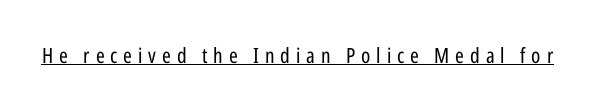
The glyphs are accompanied by a horizontal stroke just below them. The letters are spread apart with noticeably loose tracking. The font is comparable to plain body text, perhaps lighter. Upright lettering throughout.
